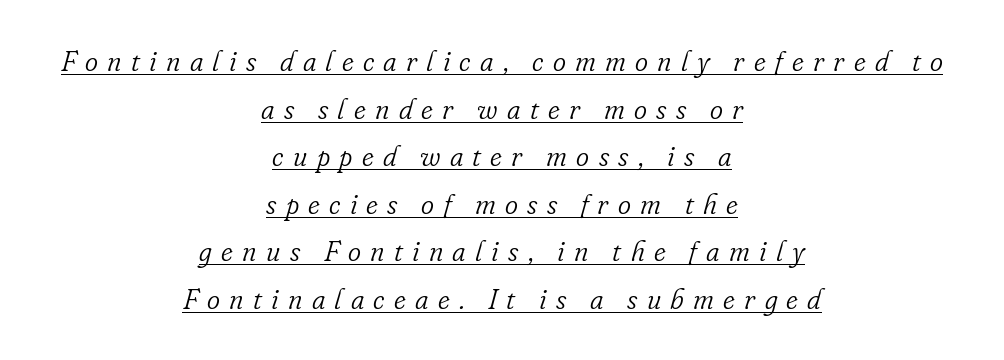
The paragraph shown floats in the horizontal middle. Descenders here cross a horizontal rule under the line. Vertical spacing — default. Heft: none added — not bold.
